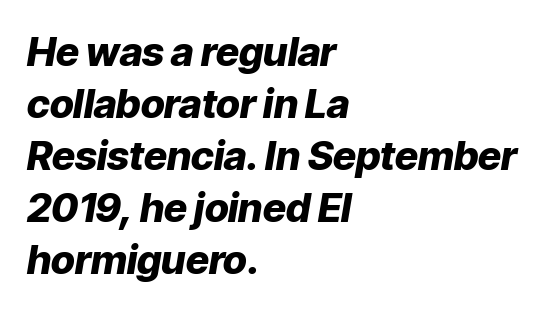
The typesetting leans heavy: a genuine bold. Where is the straight margin? On the left. The axis of the letterforms is tilted away from vertical. The zone under the glyphs is completely vacant. How are the letters spaced? Ordinarily, with no added tracking.
